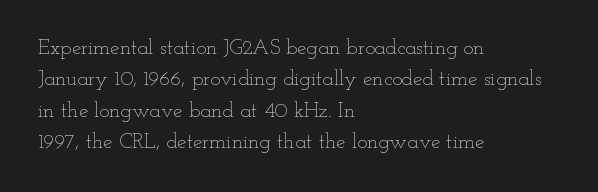
The image shows 21 px text type, upright; set left-aligned, normal line spacing (1.49x), normal letter spacing, not underlined.
